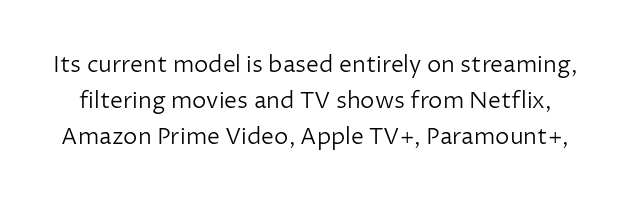
The image shows 23 px text type, upright; set normal line spacing (1.56x), normal letter spacing, not underlined.
